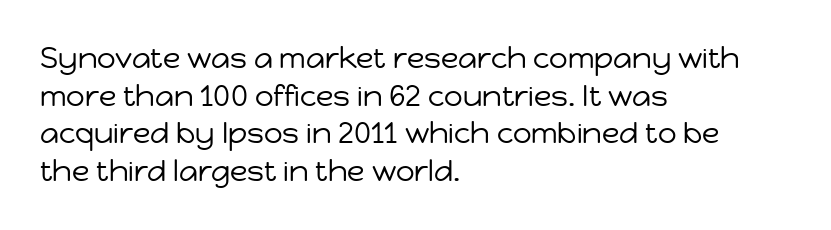
Is the letter spacing exaggerated? No — it looks like the ordinary default. Compared with a typical body face, this is equally light or lighter still. The axis of the letterforms is exactly vertical. Nothing sits at the stroke ends, so this counts as sans-serif. You could not count columns in this text — the font is proportionally spaced. In CSS terms this would be text-align: left.
